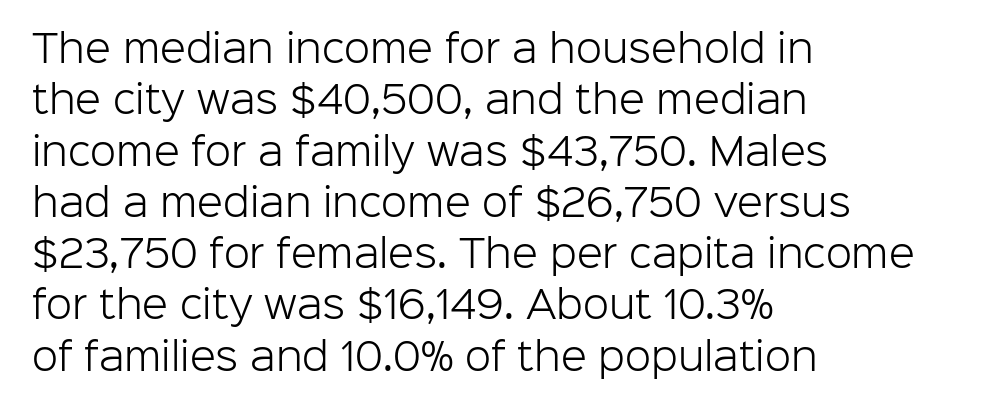
The image shows 38 px light sans-serif type, upright; set left-aligned, normal line spacing (1.35x), normal letter spacing, not underlined; low stroke contrast and a medium x-height.
